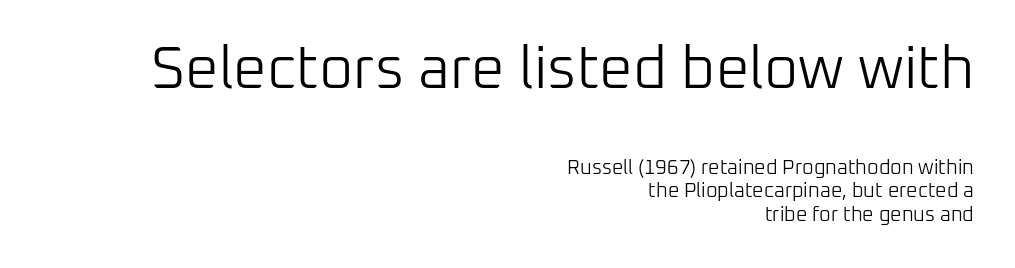
Observe the absence of serifs on each vertical stroke in this sample. Casual observation: everything's shoved over to the right. The composition opens big and finishes small. Upright lettering throughout.
